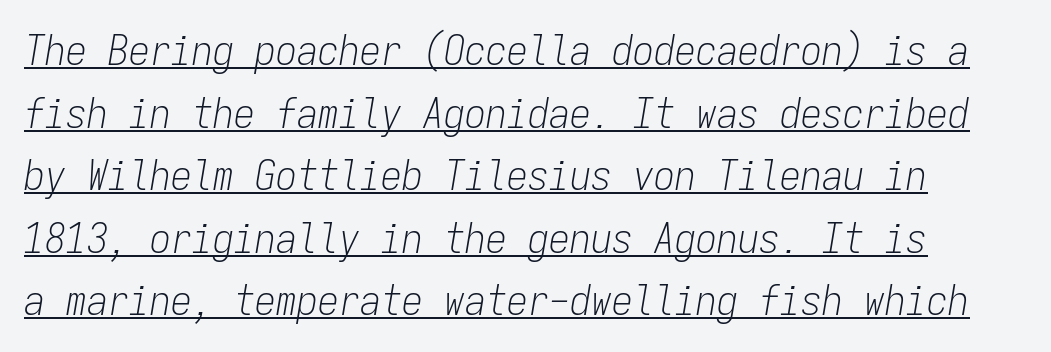
{"italic": "yes", "lean": "right", "slant_degrees": 9, "bold": "no", "weight": "light", "width": "condensed", "stroke_contrast": "low", "x_height": "medium", "monospaced": "yes", "underline": "yes", "line_spacing": "normal", "line_spacing_ratio": 1.49, "letter_spacing": "normal", "letter_spacing_em": 0.0, "glyph_px": 42}
